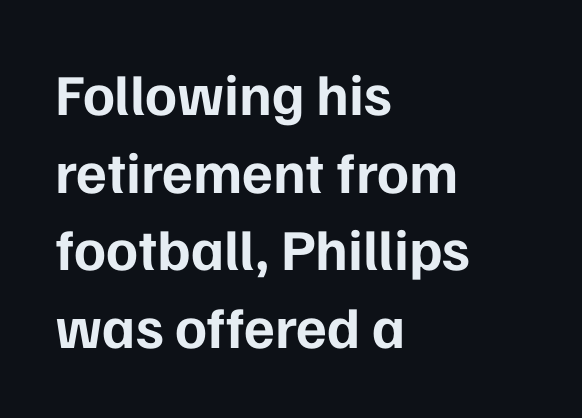
{"serif": "no", "italic": "no", "bold": "yes", "weight": "bold", "width": "normal", "stroke_contrast": "low", "x_height": "medium", "monospaced": "no", "underline": "no", "align": "left", "line_spacing": "normal", "line_spacing_ratio": 1.34, "letter_spacing": "normal", "letter_spacing_em": 0.0, "glyph_px": 58}
